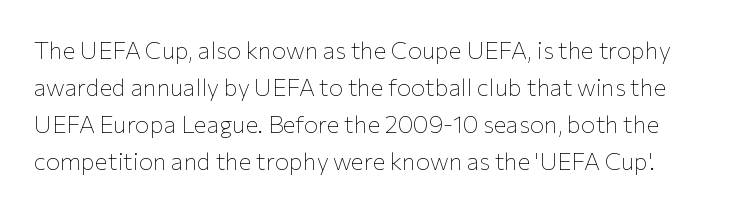
The image shows 24 px text type, upright; set normal line spacing (1.54x), normal letter spacing, not underlined.
